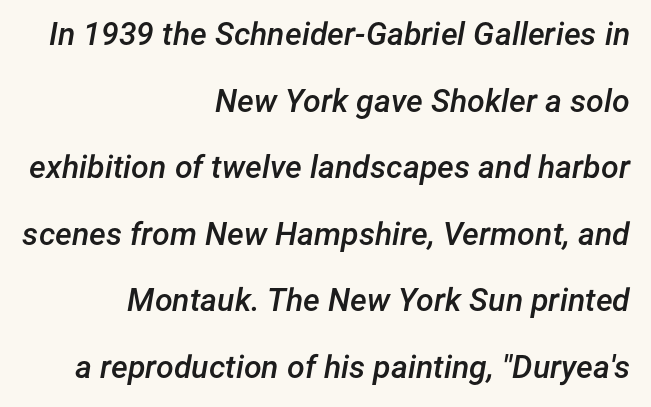
Inter-character spacing is left at the font's built-in metrics. These words are printed semibold, heavier than regular yet not bold. Regarding leading, the lines here are spaced well apart. Bare-footed words on every line. These lines were composed using italics. Varying glyph widths throughout — classic text-font behaviour.
